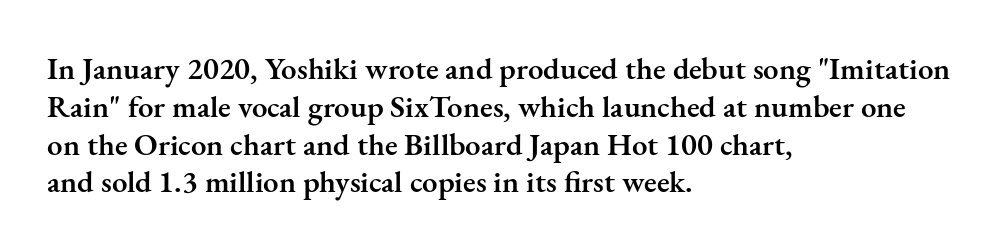
{"serif": "yes", "italic": "no", "bold": "semi", "weight": "semibold", "width": "normal", "stroke_contrast": "medium", "x_height": "small", "monospaced": "no", "underline": "no", "align": "left", "line_spacing_ratio": 1.22, "letter_spacing": "normal", "letter_spacing_em": 0.0, "glyph_px": 31}
